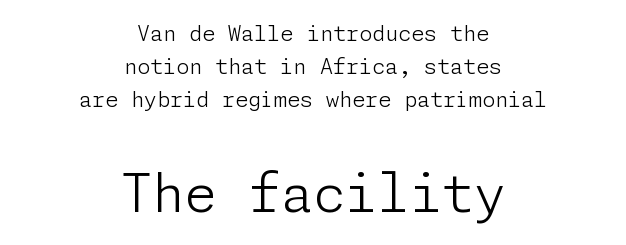
The image shows 52 px light sans-serif type, upright; set centered, normal line spacing (1.58x), normal letter spacing, not underlined; the second (bottom) block is 2.48x larger; low stroke contrast and a medium x-height.
